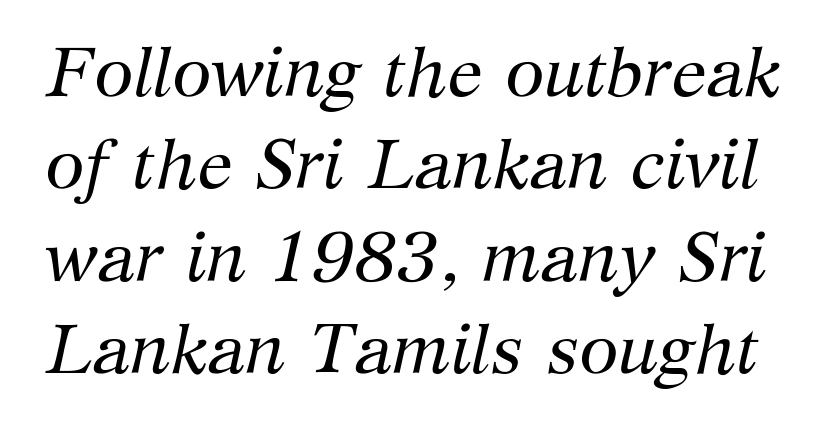
{"serif": "yes", "italic": "yes", "lean": "right", "slant_degrees": 12, "bold": "no", "weight": "regular", "width": "normal", "stroke_contrast": "medium", "x_height": "medium", "monospaced": "no", "underline": "no", "line_spacing": "normal", "line_spacing_ratio": 1.3, "letter_spacing": "normal", "letter_spacing_em": 0.0, "glyph_px": 71}
